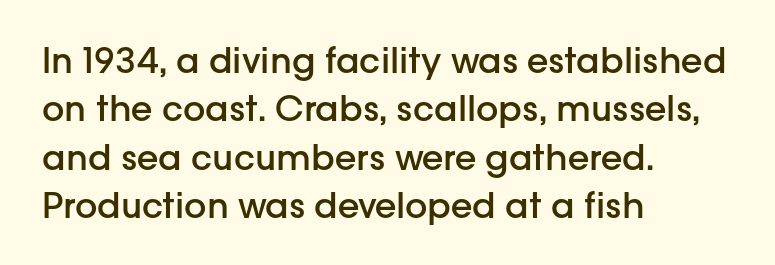
Q: Is the text bold? A: Semi-bold.
Q: Is the text italic (slanted)? A: No, it is upright.
Q: Is the typeface a serif or a sans-serif typeface? A: Sans-serif.
Q: Is the text underlined? A: No.
Q: How is the paragraph aligned? A: Left-aligned.
Q: Is the spacing between letters normal or unusually wide? A: Normal.
Q: Is the spacing between lines tight, normal or loose? A: Normal.
Q: Width (condensed, normal, or wide)? A: Normal.
Q: Stroke contrast? A: Low.
Q: x-height? A: Medium.
Q: Monospaced? A: No.
